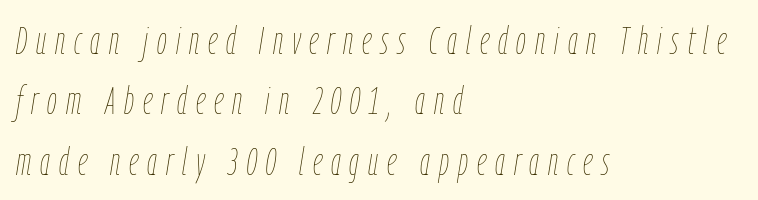
The image shows 39 px thin, condensed type, italic (leaning right); set left-aligned, normal line spacing (1.55x), unusually wide letter spacing (+0.23 em), not underlined; low stroke contrast and a medium x-height.
